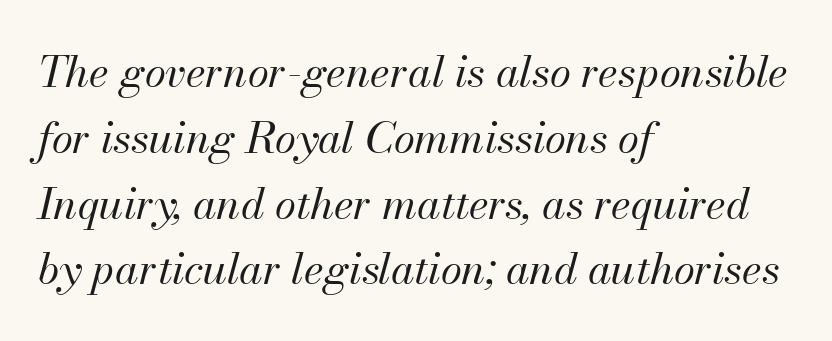
Q: Is the text bold? A: No.
Q: Is the text italic (slanted)? A: Yes, it leans right by about 13 degrees.
Q: Is the text underlined? A: No.
Q: How is the paragraph aligned? A: Left-aligned.
Q: Is the spacing between letters normal or unusually wide? A: Normal.
Q: Is the spacing between lines tight, normal or loose? A: Normal.
Q: Width (condensed, normal, or wide)? A: Normal.
Q: Stroke contrast? A: Medium.
Q: x-height? A: Small.
Q: Monospaced? A: No.
